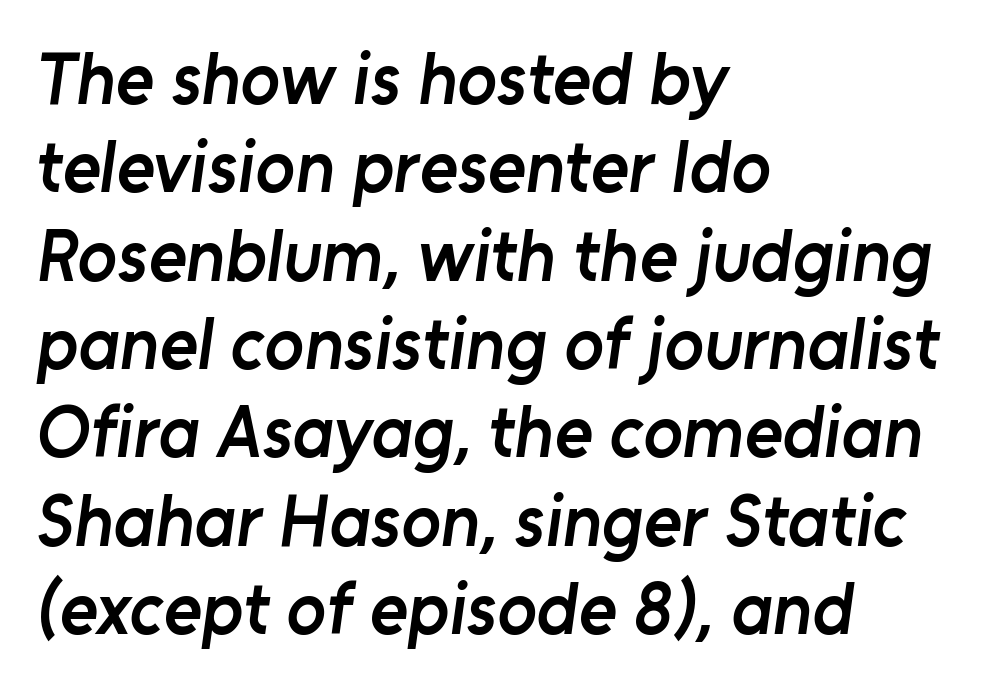
The image shows 73 px semibold sans-serif type; set left-aligned, line spacing 1.21x, normal letter spacing, not underlined; low stroke contrast and a medium x-height.
